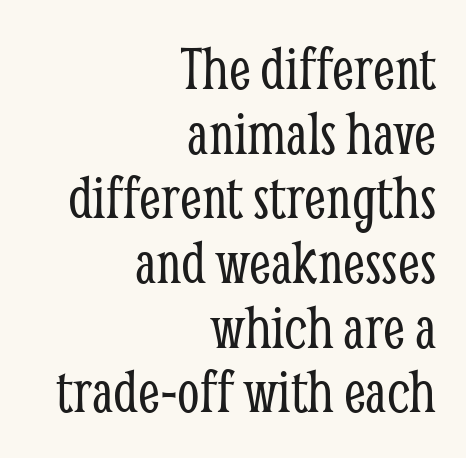
The image shows 64 px light, condensed serif type, upright; set right-aligned, tight line spacing (1.01x), normal letter spacing, not underlined; low stroke contrast and a medium x-height.
